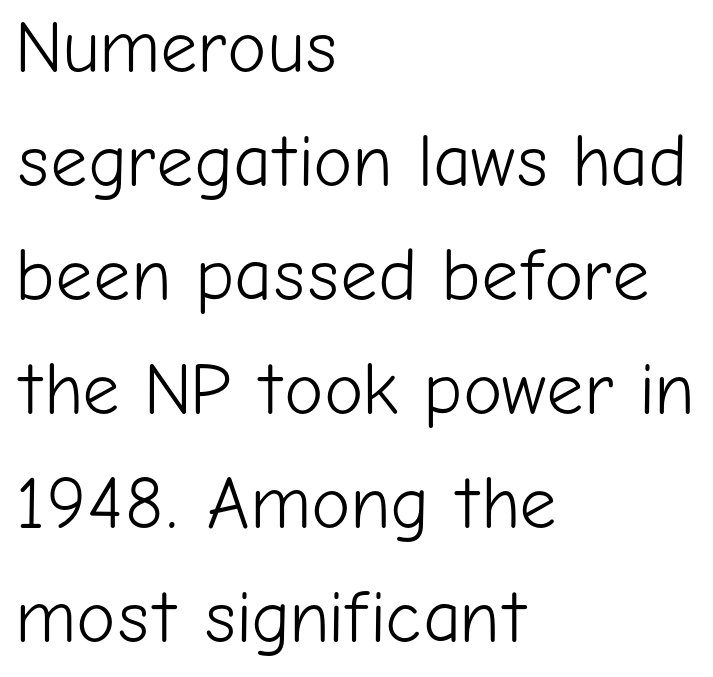
Q: Is the text bold? A: No.
Q: Is the text italic (slanted)? A: No, it is upright.
Q: Is the typeface a serif or a sans-serif typeface? A: Sans-serif.
Q: Is the text underlined? A: No.
Q: How is the paragraph aligned? A: Left-aligned.
Q: Is the spacing between letters normal or unusually wide? A: Normal.
Q: Is the spacing between lines tight, normal or loose? A: Normal.
Q: Width (condensed, normal, or wide)? A: Normal.
Q: Stroke contrast? A: Low.
Q: x-height? A: Medium.
Q: Monospaced? A: No.
